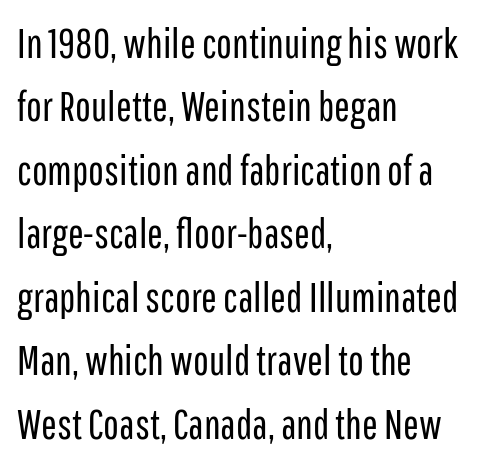
The image shows 42 px regular-weight, condensed sans-serif type, upright; set left-aligned, normal line spacing (1.51x), normal letter spacing, not underlined; low stroke contrast and a medium x-height.
